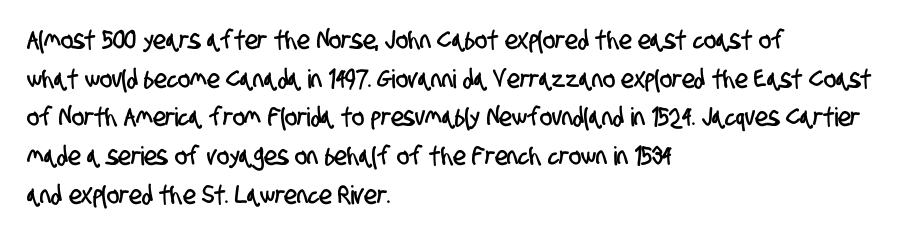
The image shows 26 px text type; set left-aligned, normal line spacing (1.49x), normal letter spacing, not underlined.
